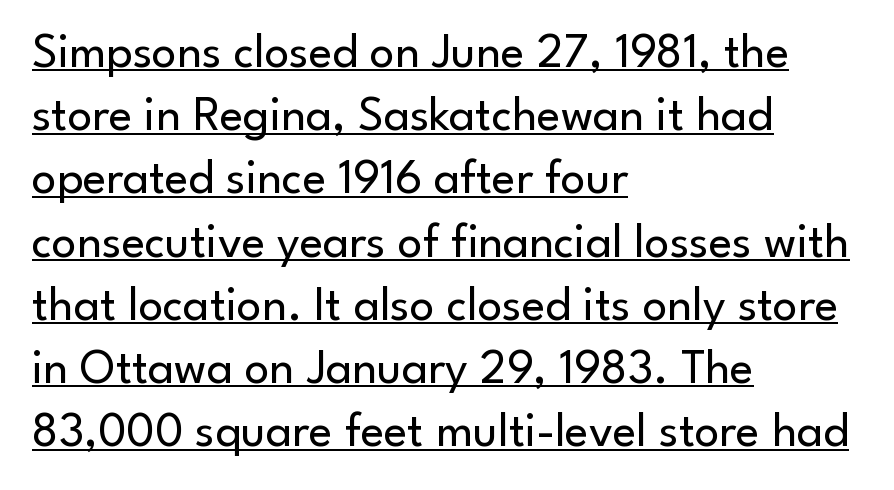
Q: Is the text bold? A: No.
Q: Is the text italic (slanted)? A: No, it is upright.
Q: Is the typeface a serif or a sans-serif typeface? A: Sans-serif.
Q: Is the text underlined? A: Yes.
Q: How is the paragraph aligned? A: Left-aligned.
Q: Is the spacing between letters normal or unusually wide? A: Normal.
Q: Is the spacing between lines tight, normal or loose? A: Normal.
Q: Width (condensed, normal, or wide)? A: Normal.
Q: Stroke contrast? A: Low.
Q: x-height? A: Small.
Q: Monospaced? A: No.
